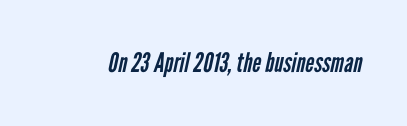
Q: Is the text bold? A: No.
Q: Is the text underlined? A: No.
Q: Is the spacing between letters normal or unusually wide? A: Normal.
